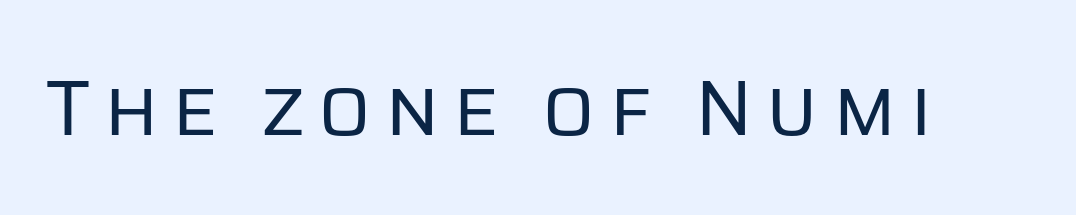
{"serif": "no", "italic": "no", "bold": "no", "weight": "regular", "width": "normal", "stroke_contrast": "low", "x_height": "large", "monospaced": "no", "underline": "no", "glyph_px": 79}
